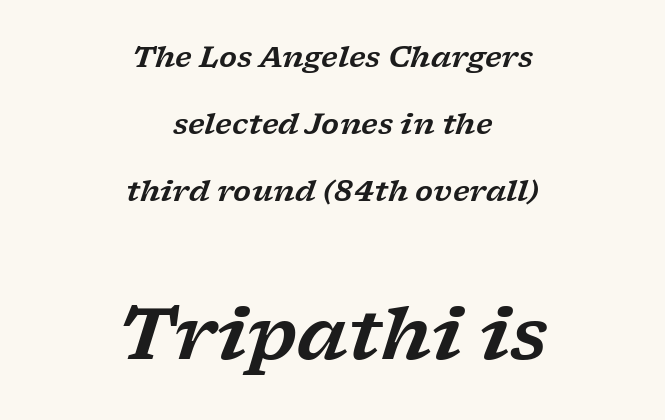
The image shows 72 px wide serif type, italic (leaning right); set centered, loose line spacing (2.31x), normal letter spacing, not underlined; the second (bottom) block is 2.48x larger; low stroke contrast and a medium x-height.
